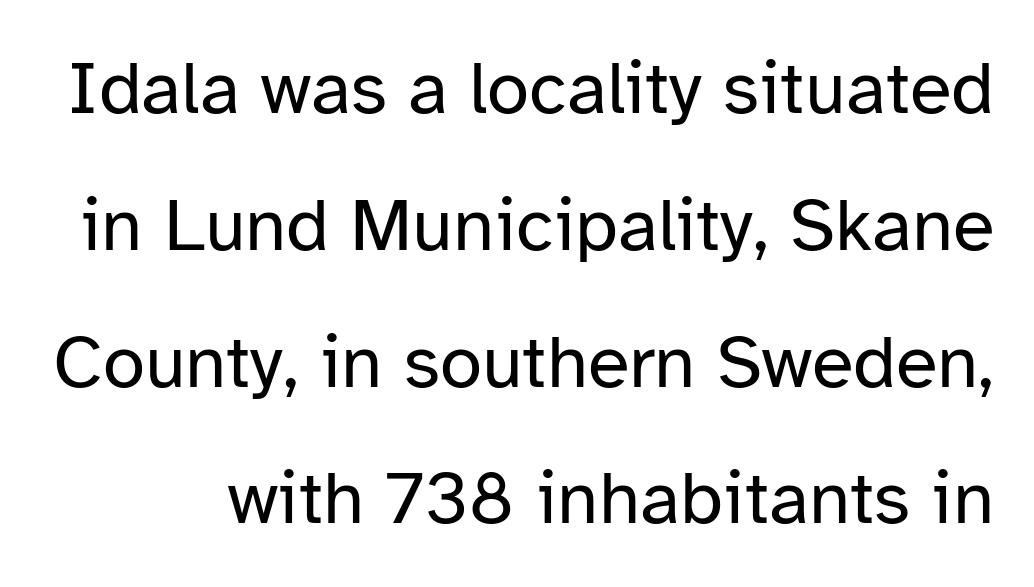
Q: Is the text bold? A: No.
Q: Is the text italic (slanted)? A: No, it is upright.
Q: Is the typeface a serif or a sans-serif typeface? A: Sans-serif.
Q: Is the text underlined? A: No.
Q: Is the spacing between letters normal or unusually wide? A: Normal.
Q: Width (condensed, normal, or wide)? A: Normal.
Q: Stroke contrast? A: Low.
Q: x-height? A: Medium.
Q: Monospaced? A: No.
